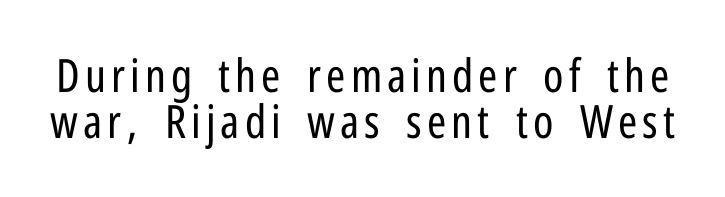
Q: Is the text bold? A: No.
Q: Is the text italic (slanted)? A: No, it is upright.
Q: Is the typeface a serif or a sans-serif typeface? A: Sans-serif.
Q: Is the text underlined? A: No.
Q: Is the spacing between lines tight, normal or loose? A: Tight.
Q: Width (condensed, normal, or wide)? A: Condensed.
Q: Stroke contrast? A: Low.
Q: x-height? A: Medium.
Q: Monospaced? A: No.
